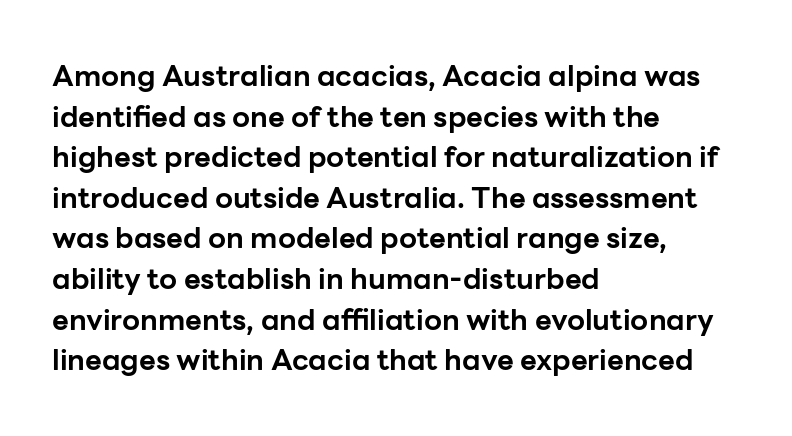
Q: Is the text bold? A: Yes.
Q: Is the text italic (slanted)? A: No, it is upright.
Q: Is the typeface a serif or a sans-serif typeface? A: Sans-serif.
Q: Is the text underlined? A: No.
Q: How is the paragraph aligned? A: Left-aligned.
Q: Is the spacing between letters normal or unusually wide? A: Normal.
Q: Is the spacing between lines tight, normal or loose? A: Normal.
Q: Width (condensed, normal, or wide)? A: Normal.
Q: Stroke contrast? A: Low.
Q: x-height? A: Medium.
Q: Monospaced? A: No.
